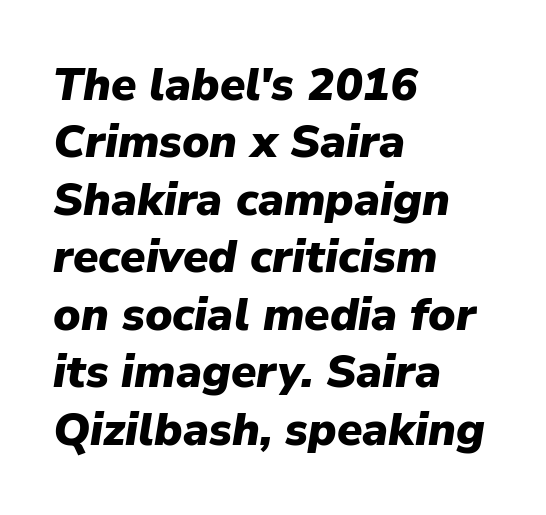
The image shows 46 px heavy type, italic (leaning right); set left-aligned, normal line spacing (1.25x), normal letter spacing, not underlined; low stroke contrast and a medium x-height.
